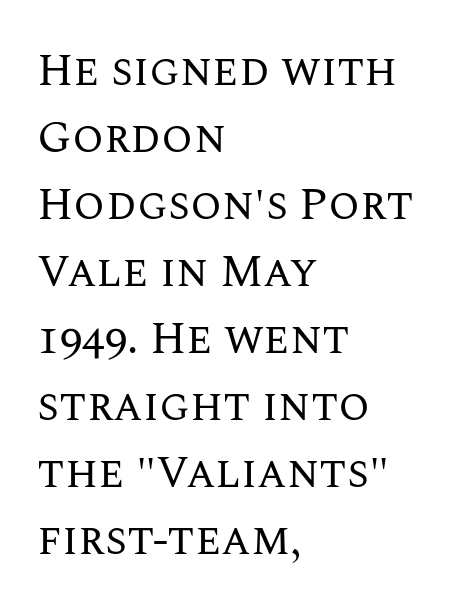
{"italic": "no", "bold": "no", "weight": "regular", "width": "normal", "stroke_contrast": "medium", "x_height": "large", "monospaced": "no", "underline": "no", "align": "left", "line_spacing": "normal", "line_spacing_ratio": 1.49, "letter_spacing": "normal", "letter_spacing_em": 0.0, "glyph_px": 45}
